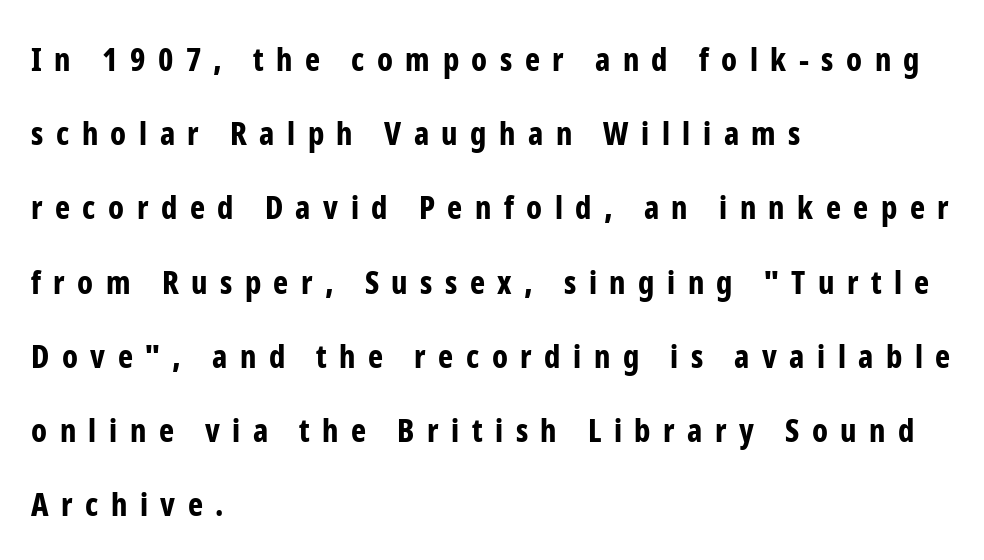
Is the type bold? Yes — the strokes are clearly thick and heavy. A classic flush-left, rag-right setting is used for this passage. Tall strokes in this sample are plumb rather than angled. The text was rendered using a sans face with plain stroke endings. These lines have a slow, spaced-out rhythm from letter to letter.
